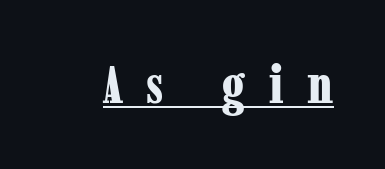
The image shows 53 px bold, condensed serif type, upright; set unusually wide letter spacing (+0.44 em), underlined; low stroke contrast and a medium x-height.
